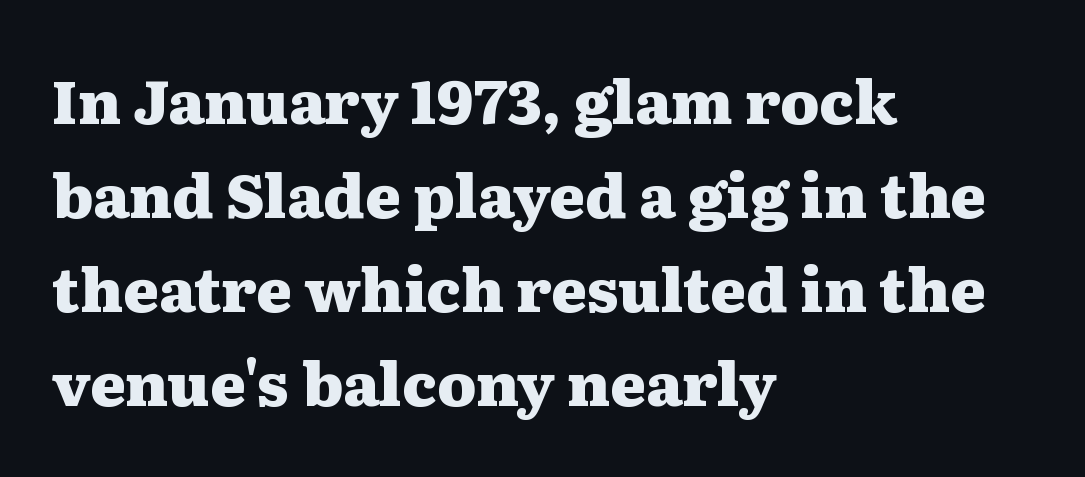
Evenly set lines give the paragraph a standard silhouette. This sample has the flowing, uneven cadence of proportional lettering. Nope, not italic — everything's standing straight. The compositor pushed each line to the left boundary. The glyphs in this specimen are seriffed. Plenty of ink on the page — the face is bold.
